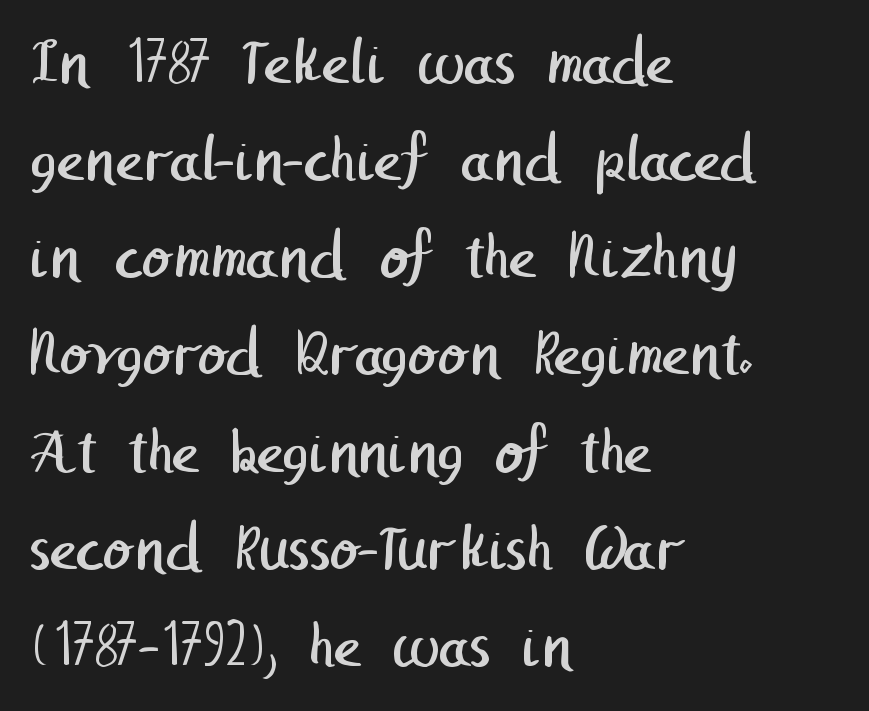
This rendering leaves character spacing at its baseline value. The leading is moderate, giving the passage an even texture. No letter is thick-stroked: the sample isn't bold. The lines in this sample share a left origin and differ only in where they stop. Descenders hang freely into open space.
